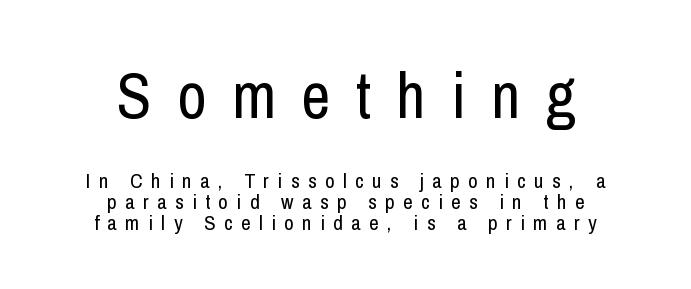
The zone under the glyphs is completely vacant. The lines are quadded center. The passage shown has open, widely tracked lettering throughout. These lines huddle together more closely than default settings would place them.
